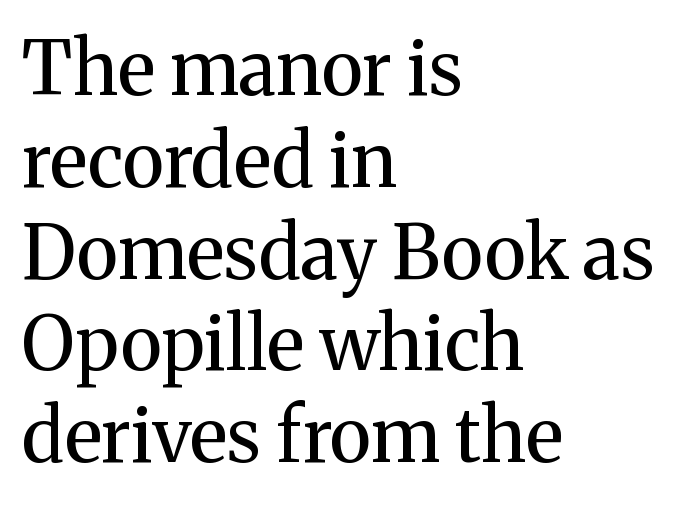
The image shows 74 px regular-weight serif type, upright; set left-aligned, line spacing 1.24x, normal letter spacing, not underlined; medium stroke contrast and a medium x-height.
